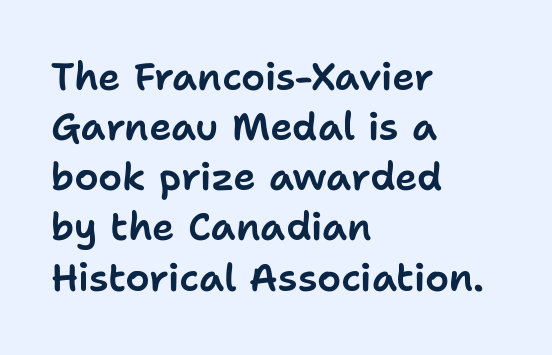
{"serif": "no", "italic": "no", "width": "normal", "stroke_contrast": "low", "x_height": "medium", "monospaced": "no", "underline": "no", "align": "left", "line_spacing": "normal", "line_spacing_ratio": 1.32, "letter_spacing": "normal", "letter_spacing_em": 0.0, "glyph_px": 38}
